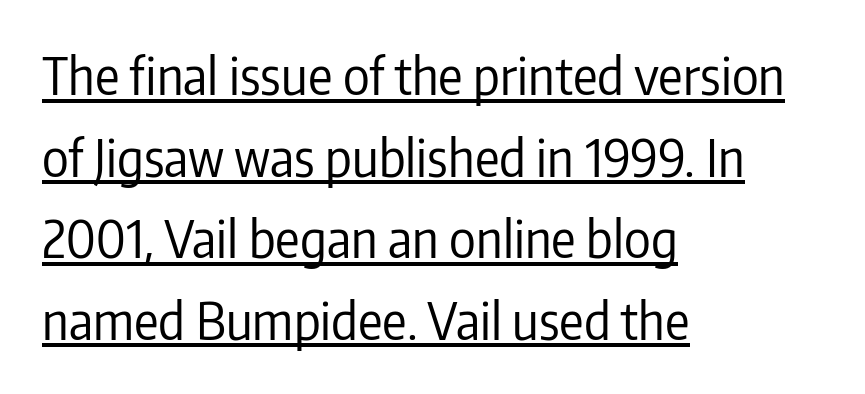
The image shows 51 px regular-weight, condensed sans-serif type, upright; set left-aligned, normal line spacing (1.6x), normal letter spacing, underlined; low stroke contrast and a medium x-height.
